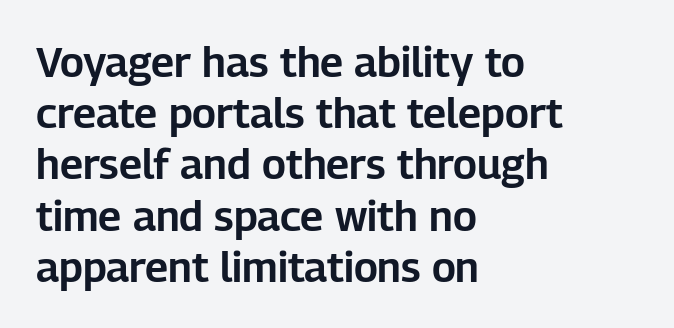
The letters advance in unequal steps, a hallmark of proportional type. Letter spacing: default. A clean baseline with only descenders dipping below it. Ordinary non-slanted type is in use. Horizontal alignment here is leftward, the default for most running prose. The face used here is a sans, in the tradition of grotesques and geometrics.
